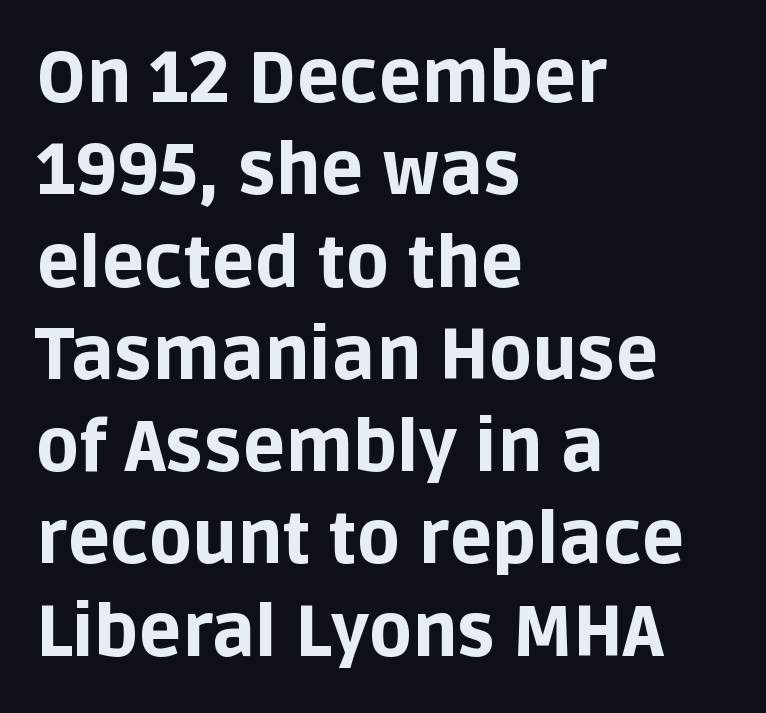
Q: Is the text bold? A: Yes.
Q: Is the text italic (slanted)? A: No, it is upright.
Q: Is the typeface a serif or a sans-serif typeface? A: Sans-serif.
Q: Is the text underlined? A: No.
Q: How is the paragraph aligned? A: Left-aligned.
Q: Is the spacing between letters normal or unusually wide? A: Normal.
Q: Is the spacing between lines tight, normal or loose? A: Normal.
Q: Width (condensed, normal, or wide)? A: Normal.
Q: Stroke contrast? A: Low.
Q: x-height? A: Large.
Q: Monospaced? A: No.
